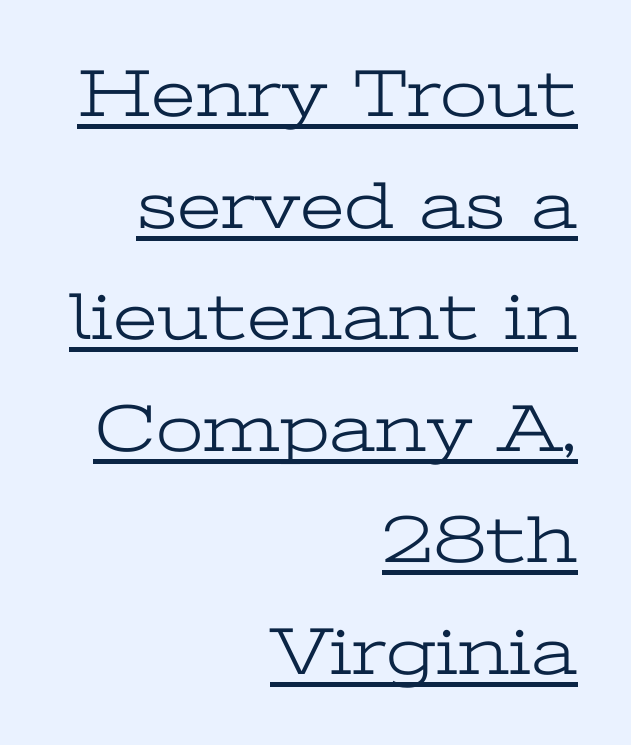
Q: Is the text bold? A: No.
Q: Is the text italic (slanted)? A: No, it is upright.
Q: Is the typeface a serif or a sans-serif typeface? A: Serif.
Q: Is the text underlined? A: Yes.
Q: How is the paragraph aligned? A: Right-aligned.
Q: Is the spacing between letters normal or unusually wide? A: Normal.
Q: Is the spacing between lines tight, normal or loose? A: Normal.
Q: Width (condensed, normal, or wide)? A: Wide.
Q: Stroke contrast? A: Low.
Q: x-height? A: Medium.
Q: Monospaced? A: No.
